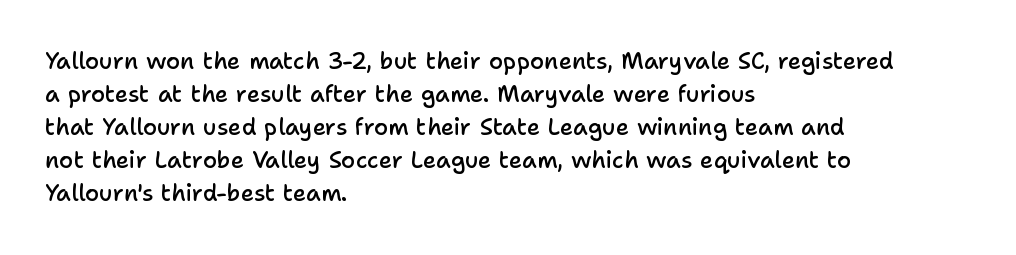
{"italic": "no", "bold": "semi", "underline": "no", "align": "left", "line_spacing": "normal", "line_spacing_ratio": 1.44, "letter_spacing": "normal", "letter_spacing_em": 0.0, "glyph_px": 23}
